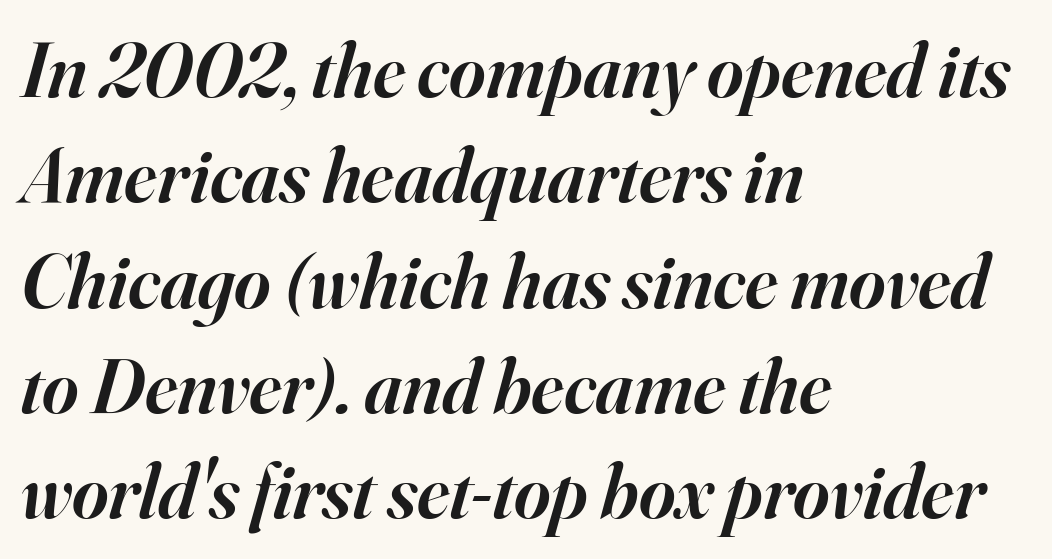
The type family on display is of the serif kind. The lines in this sample share a left origin and differ only in where they stop. Descenders hang freely into open space. Summary of vertical rhythm: regular, with standard interline spacing. When letters slant like this, we call the style italic.
